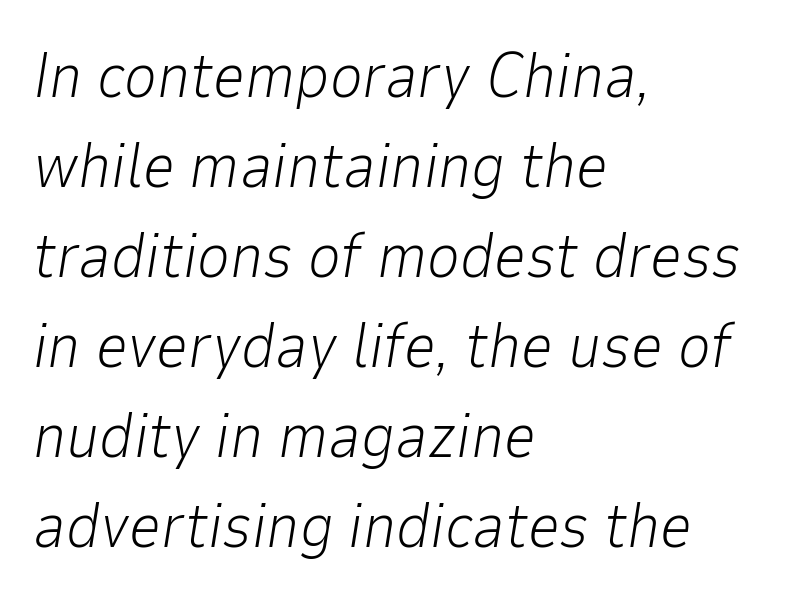
{"italic": "yes", "lean": "right", "slant_degrees": 9, "bold": "no", "weight": "light", "width": "normal", "stroke_contrast": "low", "x_height": "medium", "monospaced": "no", "underline": "no", "align": "left", "line_spacing": "normal", "line_spacing_ratio": 1.43, "letter_spacing": "normal", "letter_spacing_em": 0.0, "glyph_px": 63}
